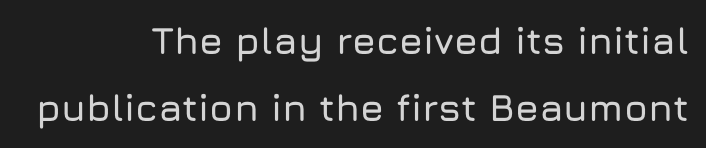
The image shows 38 px sans-serif type, upright; set right-aligned, line spacing 1.77x, normal letter spacing, not underlined; low stroke contrast and a medium x-height.
